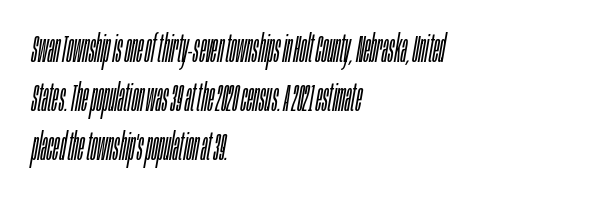
Here the glyphs are tracked normally, forming tight word shapes. The rendering uses natural spacing where letterforms have individual widths. Left-aligned paragraph, ragged on the right. Rows of type keep a routine distance in the vertical direction.
